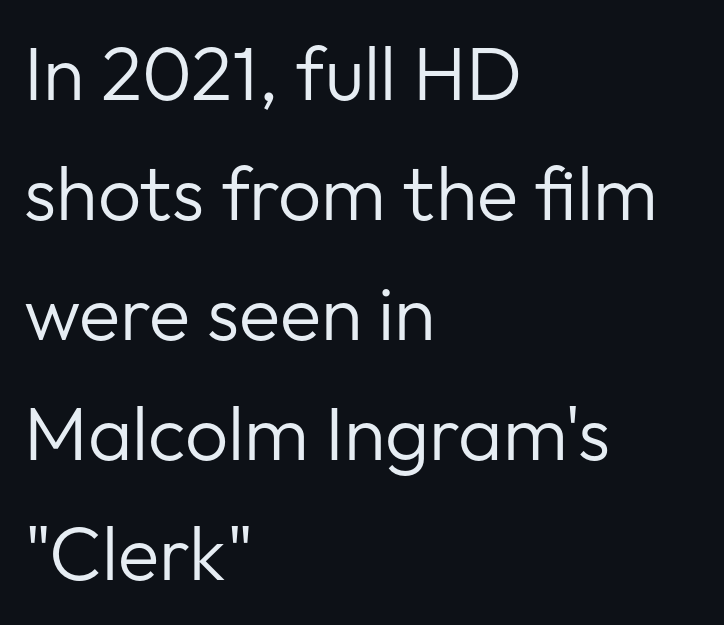
Q: Is the text bold? A: No.
Q: Is the text italic (slanted)? A: No, it is upright.
Q: Is the typeface a serif or a sans-serif typeface? A: Sans-serif.
Q: Is the text underlined? A: No.
Q: How is the paragraph aligned? A: Left-aligned.
Q: Is the spacing between letters normal or unusually wide? A: Normal.
Q: Is the spacing between lines tight, normal or loose? A: Normal.
Q: Width (condensed, normal, or wide)? A: Normal.
Q: Stroke contrast? A: Low.
Q: x-height? A: Medium.
Q: Monospaced? A: No.
